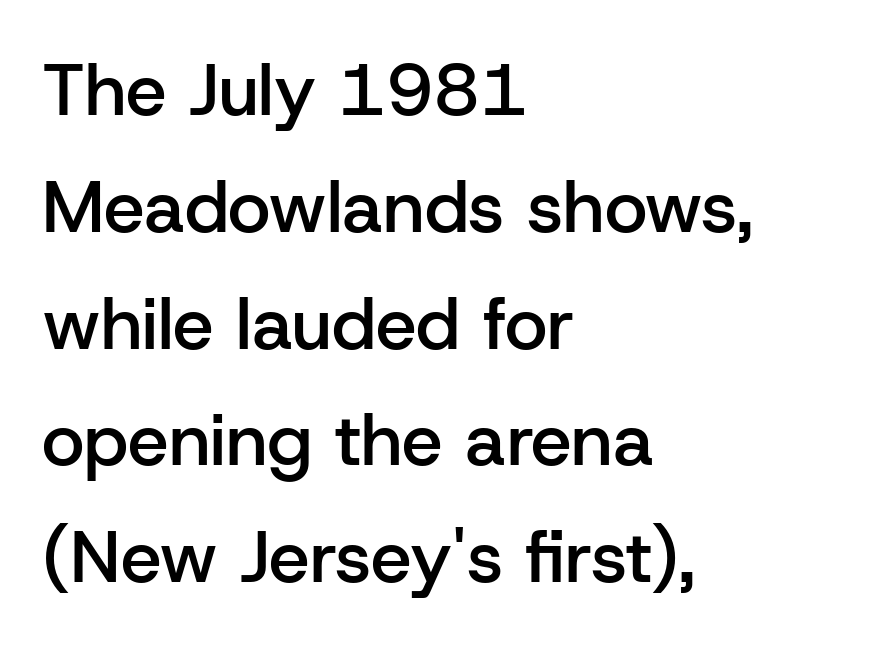
{"serif": "no", "italic": "no", "bold": "semi", "weight": "semibold", "width": "normal", "stroke_contrast": "low", "x_height": "medium", "monospaced": "no", "underline": "no", "align": "left", "line_spacing": "normal", "line_spacing_ratio": 1.6, "letter_spacing": "normal", "letter_spacing_em": 0.0, "glyph_px": 73}
